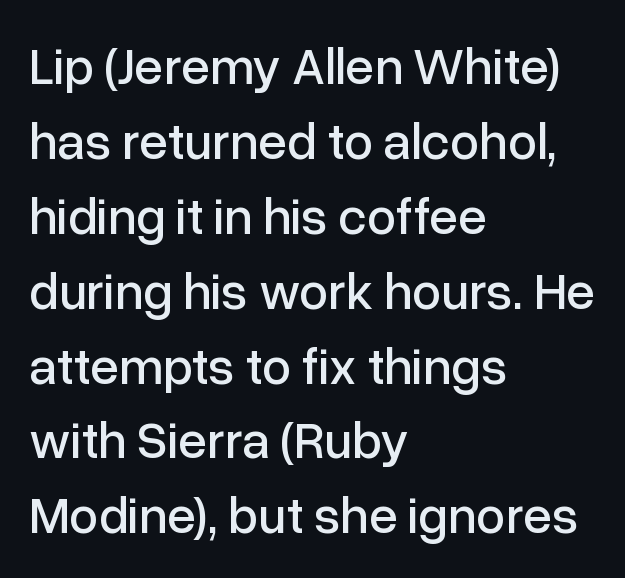
{"serif": "no", "italic": "no", "width": "normal", "stroke_contrast": "low", "x_height": "medium", "monospaced": "no", "underline": "no", "align": "left", "line_spacing": "normal", "line_spacing_ratio": 1.44, "letter_spacing": "normal", "letter_spacing_em": 0.0, "glyph_px": 52}
